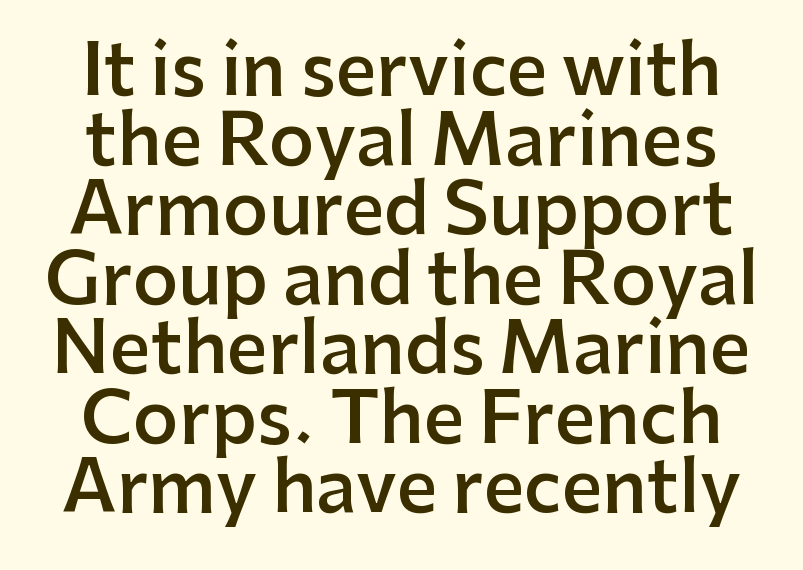
{"serif": "no", "italic": "no", "bold": "semi", "weight": "semibold", "width": "normal", "stroke_contrast": "low", "x_height": "medium", "monospaced": "no", "underline": "no", "align": "center", "line_spacing": "tight", "line_spacing_ratio": 0.98, "letter_spacing": "normal", "letter_spacing_em": 0.0, "glyph_px": 71}
